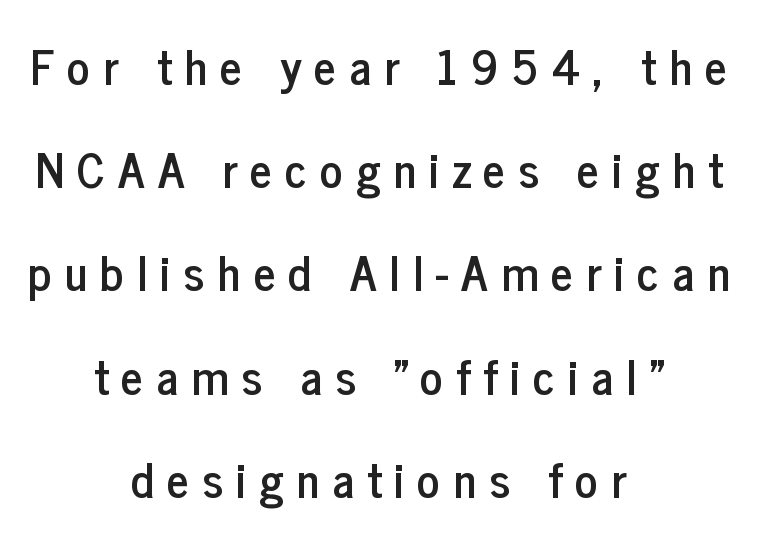
Q: Is the text italic (slanted)? A: No, it is upright.
Q: Is the typeface a serif or a sans-serif typeface? A: Sans-serif.
Q: Is the text underlined? A: No.
Q: How is the paragraph aligned? A: Centered.
Q: Is the spacing between letters normal or unusually wide? A: Unusually wide.
Q: Is the spacing between lines tight, normal or loose? A: Loose.
Q: Width (condensed, normal, or wide)? A: Condensed.
Q: Stroke contrast? A: Low.
Q: x-height? A: Medium.
Q: Monospaced? A: No.
